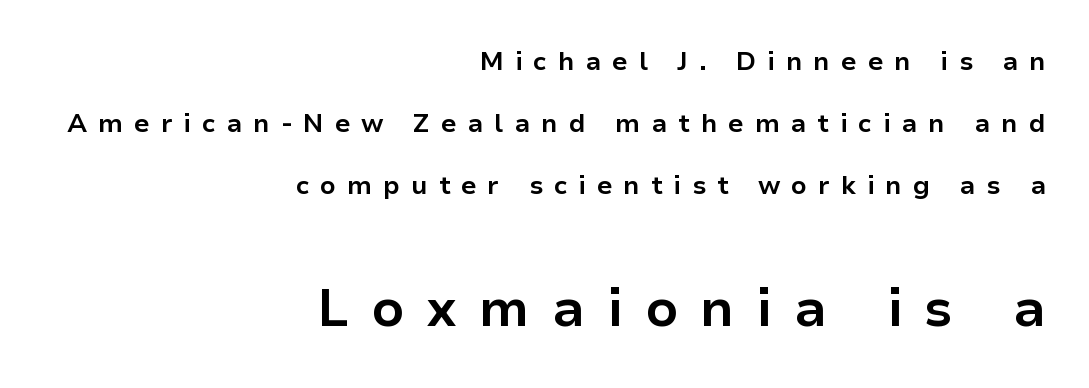
{"serif": "no", "italic": "no", "bold": "yes", "weight": "bold", "width": "normal", "stroke_contrast": "low", "x_height": "medium", "monospaced": "no", "underline": "no", "align": "right", "line_spacing": "loose", "line_spacing_ratio": 2.39, "letter_spacing": "wide", "letter_spacing_em": 0.42, "larger_block": "second", "size_ratio": 2.04, "glyph_px": 53}
